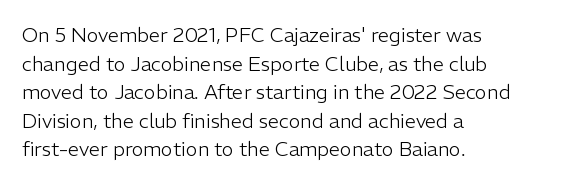
Honestly, the letter spacing is just normal — you wouldn't notice it. Every row of glyphs begins at an identical x-position on the left. The lettering holds an erect, upright posture throughout. A typesetter would call this leading conventional body-copy spacing.
